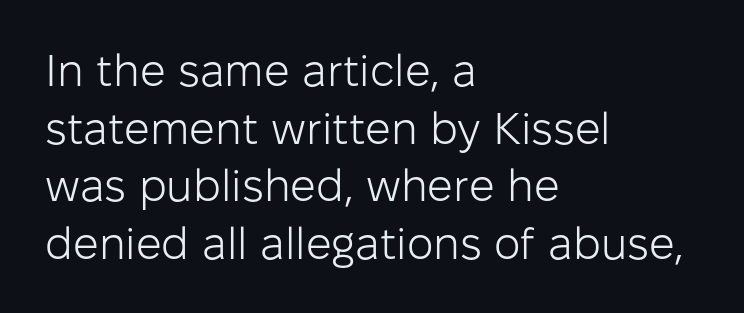
The image shows 45 px light sans-serif type, upright; set left-aligned, normal line spacing (1.28x), normal letter spacing, not underlined; low stroke contrast and a medium x-height.
